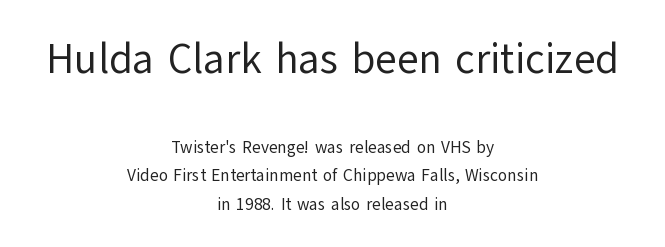
{"serif": "no", "italic": "no", "bold": "no", "weight": "regular", "width": "normal", "stroke_contrast": "low", "x_height": "medium", "monospaced": "no", "underline": "no", "align": "center", "line_spacing": "normal", "line_spacing_ratio": 1.69, "letter_spacing": "normal", "letter_spacing_em": 0.0, "larger_block": "first", "size_ratio": 2.47, "glyph_px": 42}
